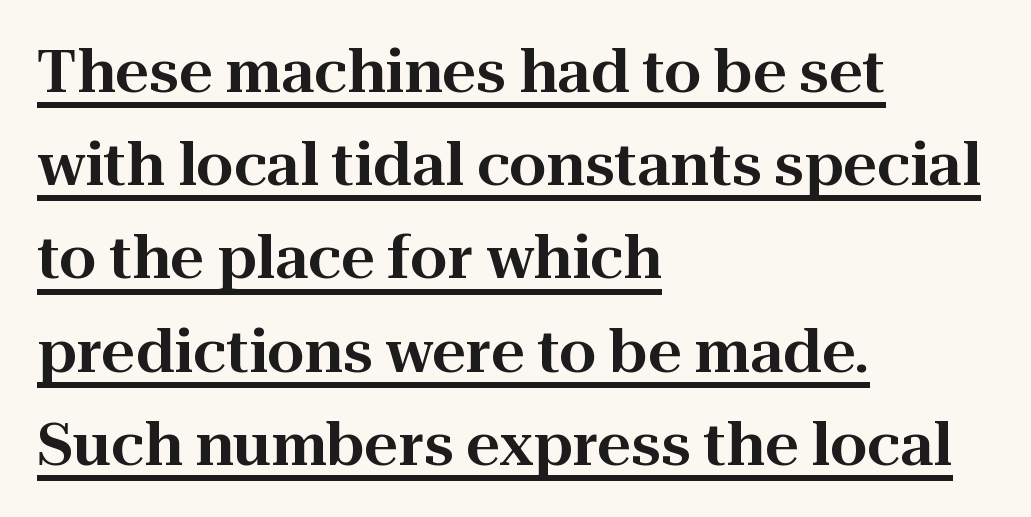
Q: Is the text italic (slanted)? A: No, it is upright.
Q: Is the typeface a serif or a sans-serif typeface? A: Serif.
Q: Is the text underlined? A: Yes.
Q: How is the paragraph aligned? A: Left-aligned.
Q: Is the spacing between letters normal or unusually wide? A: Normal.
Q: Is the spacing between lines tight, normal or loose? A: Normal.
Q: Width (condensed, normal, or wide)? A: Normal.
Q: Stroke contrast? A: High.
Q: x-height? A: Medium.
Q: Monospaced? A: No.
